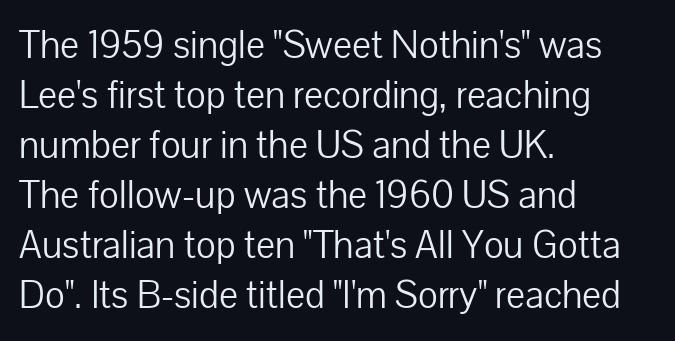
Q: Is the text bold? A: No.
Q: Is the text italic (slanted)? A: No, it is upright.
Q: Is the typeface a serif or a sans-serif typeface? A: Sans-serif.
Q: Is the text underlined? A: No.
Q: How is the paragraph aligned? A: Left-aligned.
Q: Is the spacing between letters normal or unusually wide? A: Normal.
Q: Is the spacing between lines tight, normal or loose? A: Normal.
Q: Width (condensed, normal, or wide)? A: Normal.
Q: Stroke contrast? A: Low.
Q: x-height? A: Medium.
Q: Monospaced? A: No.
